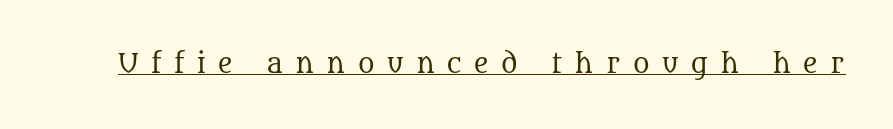
Honestly, the underline is the first thing you notice here. The letterforms stand isolated, each surrounded by extra space. It's the straight-up-and-down kind of type. Bold? No — there's no thickening of the strokes.
